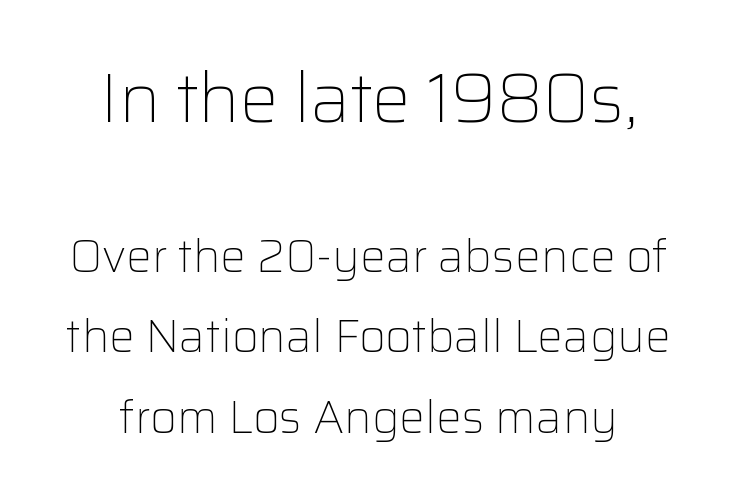
{"serif": "no", "italic": "no", "bold": "no", "weight": "light", "width": "normal", "stroke_contrast": "low", "x_height": "medium", "monospaced": "no", "underline": "no", "align": "center", "line_spacing_ratio": 1.75, "letter_spacing": "normal", "letter_spacing_em": 0.0, "larger_block": "first", "size_ratio": 1.5, "glyph_px": 69}
